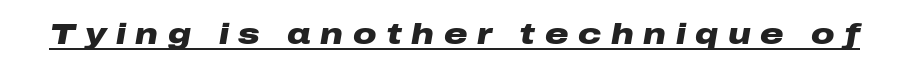
Bold? Absolutely — the strokes are thick and heavy. How are the letters spaced? Widely, with obvious added tracking. Character widths vary here, with narrow letters taking less room than wide ones. The font's italic variant was chosen for this text.
